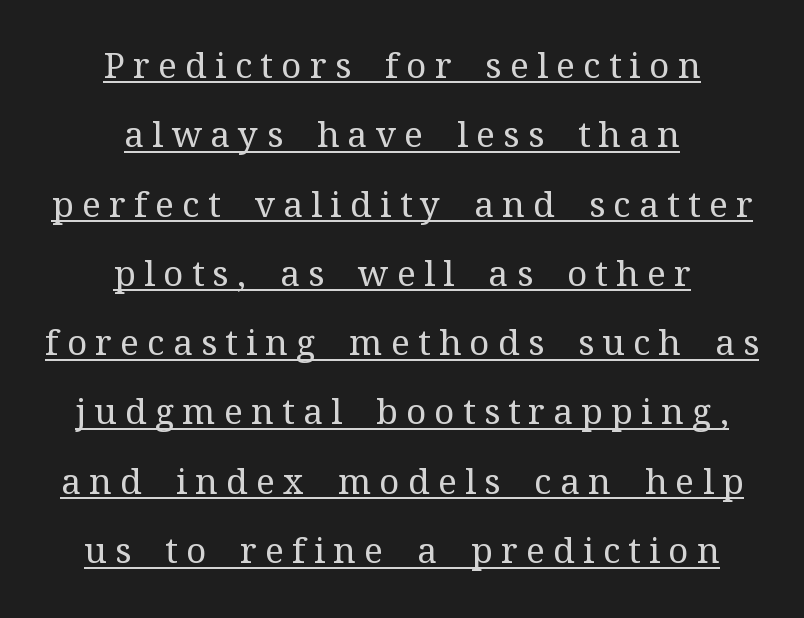
Does the type have serifs? Yes, each stem ends in a small foot. Caption: lettering with a line underneath. Is this a fixed-width face? No — the glyphs have proportional, varying widths. Leading is clearly above the norm, producing a sparse column. Does extra space separate the letters? Yes, quite a lot of it. This is roman type, the default non-slanted kind.
